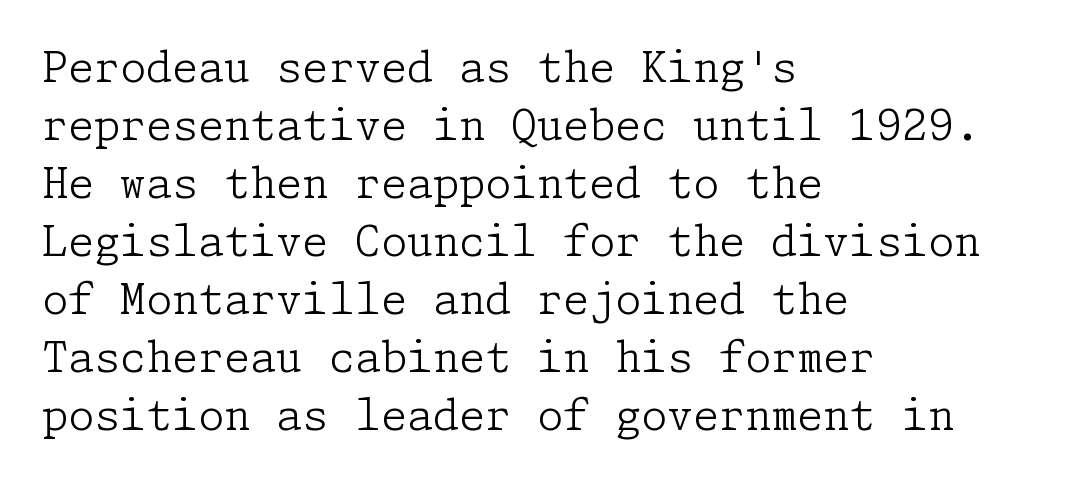
{"serif": "yes", "italic": "no", "bold": "no", "weight": "light", "width": "normal", "stroke_contrast": "low", "x_height": "medium", "underline": "no", "align": "left", "line_spacing": "normal", "line_spacing_ratio": 1.38, "letter_spacing": "normal", "letter_spacing_em": 0.0, "glyph_px": 42}
